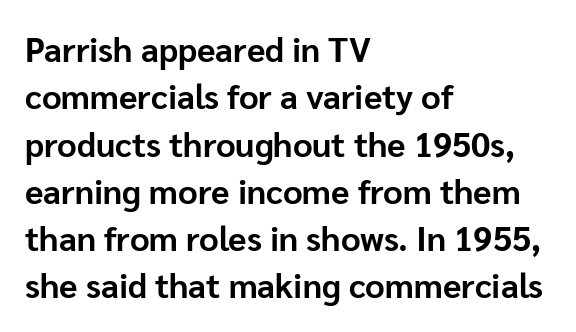
The image shows 34 px bold sans-serif type, upright; set left-aligned, normal line spacing (1.39x), normal letter spacing, not underlined; low stroke contrast and a medium x-height.
